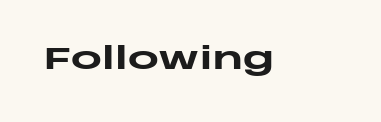
Q: Is the text bold? A: Yes.
Q: Is the text italic (slanted)? A: No, it is upright.
Q: Is the typeface a serif or a sans-serif typeface? A: Sans-serif.
Q: Is the text underlined? A: No.
Q: Is the spacing between letters normal or unusually wide? A: Normal.
Q: Width (condensed, normal, or wide)? A: Wide.
Q: Stroke contrast? A: Low.
Q: x-height? A: Large.
Q: Monospaced? A: No.
